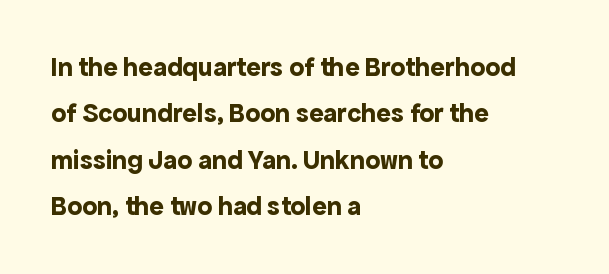
The glyphs are unaccompanied by any horizontal stroke below them. These lines carry a lot of weight — the face is fully bold. The line texture is even and compact thanks to regular tracking. Italic? Not at all — the glyphs are vertical. Left-aligned paragraph, ragged on the right.
